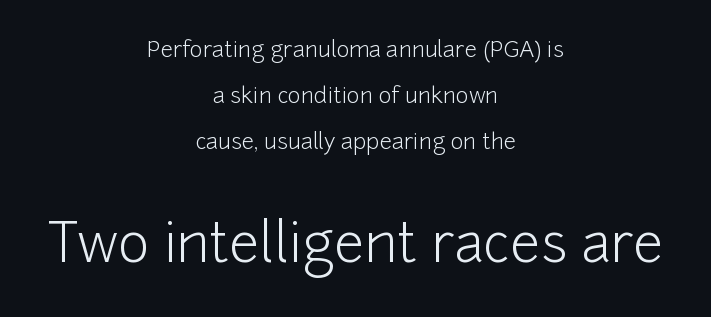
{"serif": "no", "italic": "no", "bold": "no", "weight": "light", "width": "normal", "stroke_contrast": "low", "x_height": "medium", "monospaced": "no", "underline": "no", "align": "center", "line_spacing": "loose", "line_spacing_ratio": 2.09, "letter_spacing": "normal", "letter_spacing_em": 0.0, "larger_block": "second", "size_ratio": 2.45, "glyph_px": 54}
